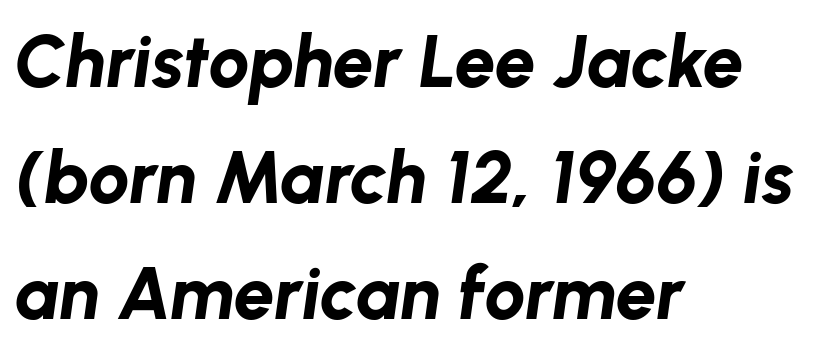
These lines were composed using italics. The rag falls on the right side of this text block. Inter-character spacing is left at the font's built-in metrics. Letters rest on an invisible, unmarked baseline. If you measured baseline to baseline, you'd find a middling distance.
